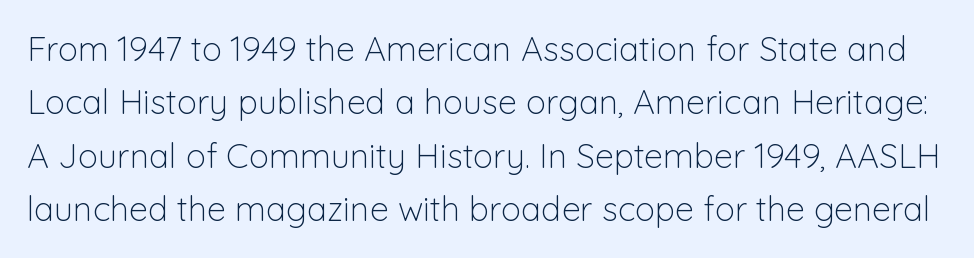
Q: Is the text bold? A: No.
Q: Is the text italic (slanted)? A: No, it is upright.
Q: Is the typeface a serif or a sans-serif typeface? A: Sans-serif.
Q: Is the text underlined? A: No.
Q: Is the spacing between letters normal or unusually wide? A: Normal.
Q: Is the spacing between lines tight, normal or loose? A: Normal.
Q: Width (condensed, normal, or wide)? A: Normal.
Q: Stroke contrast? A: Low.
Q: x-height? A: Medium.
Q: Monospaced? A: No.
